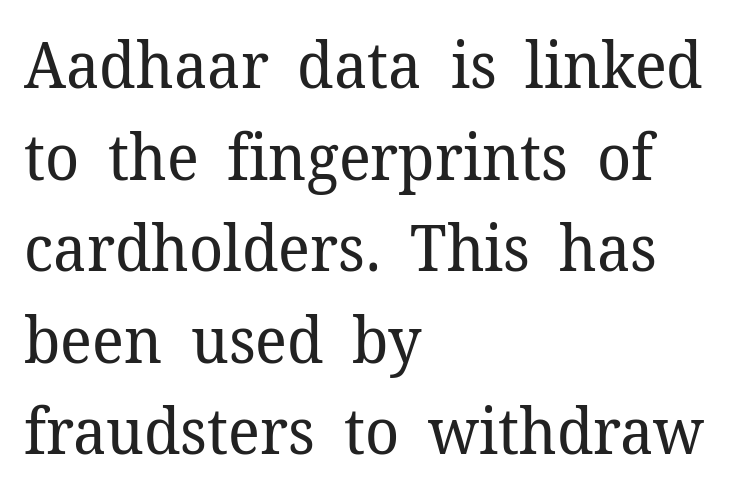
Q: Is the text bold? A: No.
Q: Is the text italic (slanted)? A: No, it is upright.
Q: Is the typeface a serif or a sans-serif typeface? A: Serif.
Q: Is the text underlined? A: No.
Q: How is the paragraph aligned? A: Left-aligned.
Q: Is the spacing between letters normal or unusually wide? A: Normal.
Q: Is the spacing between lines tight, normal or loose? A: Normal.
Q: Width (condensed, normal, or wide)? A: Normal.
Q: Stroke contrast? A: Low.
Q: x-height? A: Medium.
Q: Monospaced? A: No.
